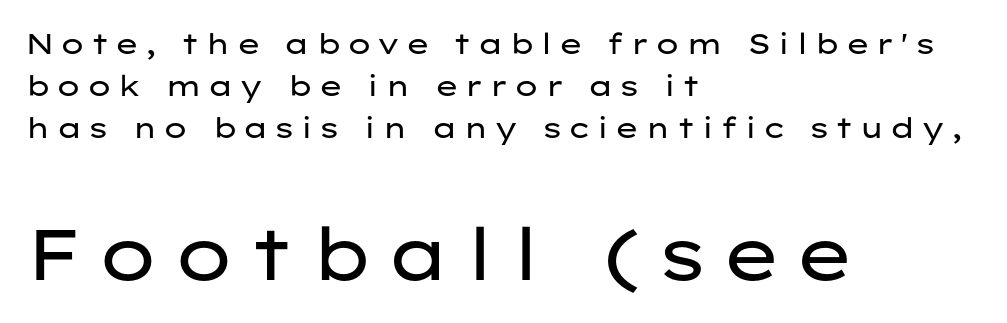
The image shows 72 px regular-weight, wide sans-serif type, upright; set left-aligned, normal line spacing (1.44x), not underlined; the second (bottom) block is 2.48x larger; low stroke contrast and a medium x-height.
